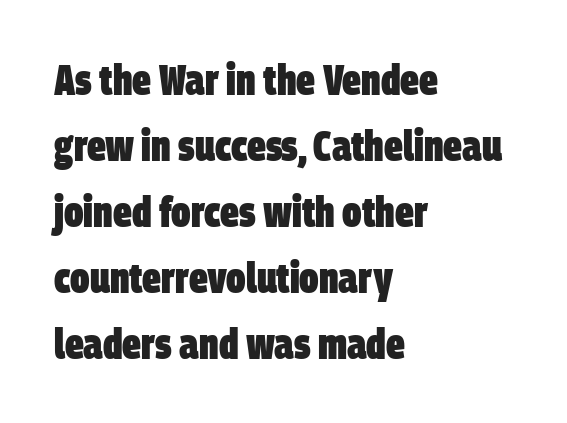
{"serif": "no", "bold": "yes", "weight": "heavy", "width": "condensed", "stroke_contrast": "low", "x_height": "large", "monospaced": "no", "underline": "no", "align": "left", "line_spacing": "normal", "line_spacing_ratio": 1.57, "letter_spacing": "normal", "letter_spacing_em": 0.0, "glyph_px": 42}
